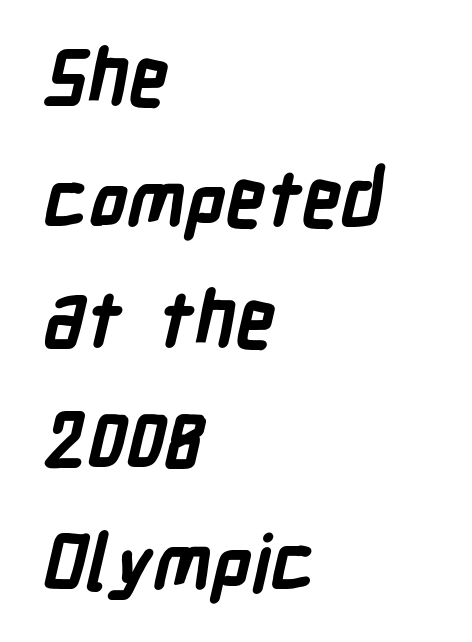
The image shows 77 px bold, condensed sans-serif type; set left-aligned, normal line spacing (1.57x), normal letter spacing, not underlined; low stroke contrast and a medium x-height.
